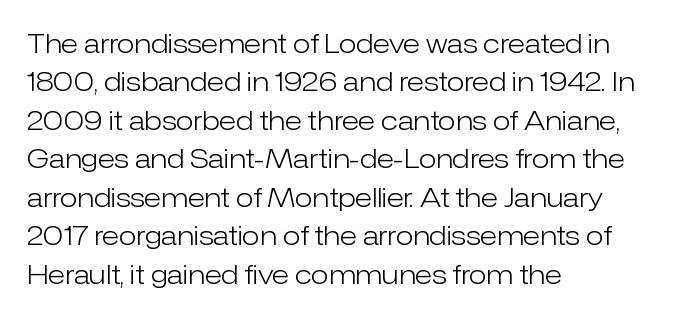
{"italic": "no", "bold": "no", "underline": "no", "align": "left", "line_spacing": "normal", "line_spacing_ratio": 1.48, "letter_spacing": "normal", "letter_spacing_em": 0.0, "glyph_px": 26}
